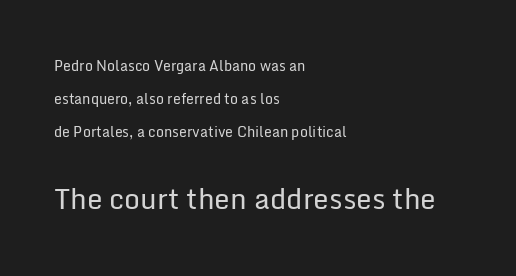
{"serif": "no", "italic": "no", "bold": "no", "weight": "regular", "width": "normal", "stroke_contrast": "low", "x_height": "medium", "monospaced": "no", "underline": "no", "align": "left", "line_spacing": "loose", "line_spacing_ratio": 2.35, "letter_spacing": "normal", "letter_spacing_em": 0.0, "larger_block": "second", "size_ratio": 2.0, "glyph_px": 28}
